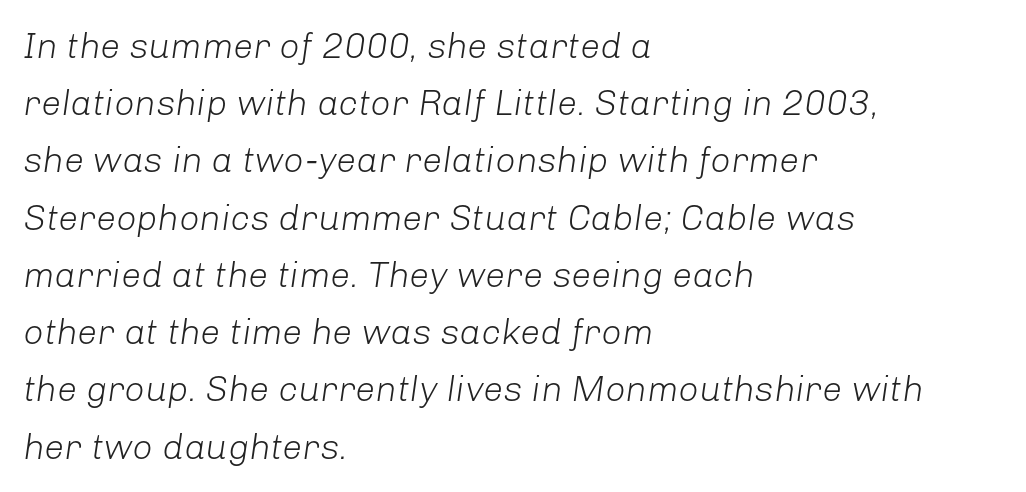
Q: Is the text bold? A: No.
Q: Is the text italic (slanted)? A: Yes, it leans right by about 8 degrees.
Q: Is the text underlined? A: No.
Q: How is the paragraph aligned? A: Left-aligned.
Q: Is the spacing between letters normal or unusually wide? A: Normal.
Q: Is the spacing between lines tight, normal or loose? A: Normal.
Q: Width (condensed, normal, or wide)? A: Normal.
Q: Stroke contrast? A: Low.
Q: x-height? A: Medium.
Q: Monospaced? A: No.
